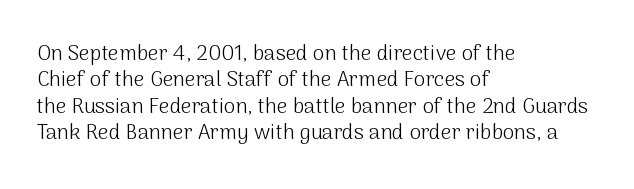
The image shows 21 px text type, upright; set left-aligned, normal line spacing (1.26x), normal letter spacing, not underlined.
